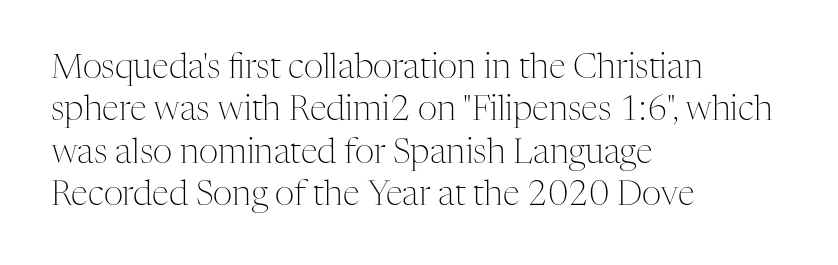
Q: Is the text bold? A: No.
Q: Is the text italic (slanted)? A: No, it is upright.
Q: Is the typeface a serif or a sans-serif typeface? A: Serif.
Q: Is the text underlined? A: No.
Q: How is the paragraph aligned? A: Left-aligned.
Q: Is the spacing between letters normal or unusually wide? A: Normal.
Q: Is the spacing between lines tight, normal or loose? A: Normal.
Q: Width (condensed, normal, or wide)? A: Normal.
Q: Stroke contrast? A: Medium.
Q: x-height? A: Medium.
Q: Monospaced? A: No.
